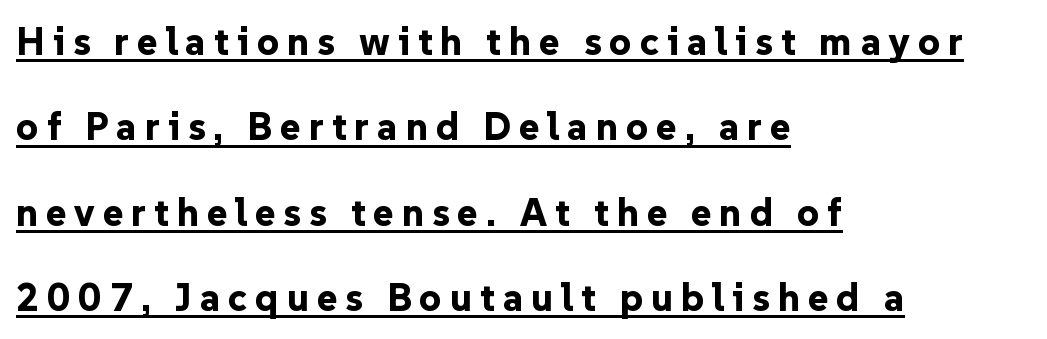
Q: Is the text bold? A: Yes.
Q: Is the text italic (slanted)? A: No, it is upright.
Q: Is the typeface a serif or a sans-serif typeface? A: Sans-serif.
Q: Is the text underlined? A: Yes.
Q: How is the paragraph aligned? A: Left-aligned.
Q: Is the spacing between letters normal or unusually wide? A: Unusually wide.
Q: Is the spacing between lines tight, normal or loose? A: Loose.
Q: Width (condensed, normal, or wide)? A: Normal.
Q: Stroke contrast? A: Low.
Q: x-height? A: Medium.
Q: Monospaced? A: No.
